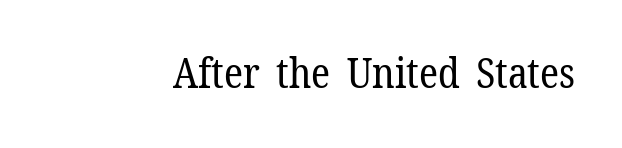
{"serif": "yes", "italic": "no", "bold": "no", "weight": "regular", "width": "normal", "stroke_contrast": "low", "x_height": "medium", "monospaced": "no", "underline": "no", "letter_spacing": "normal", "letter_spacing_em": 0.0, "glyph_px": 41}
